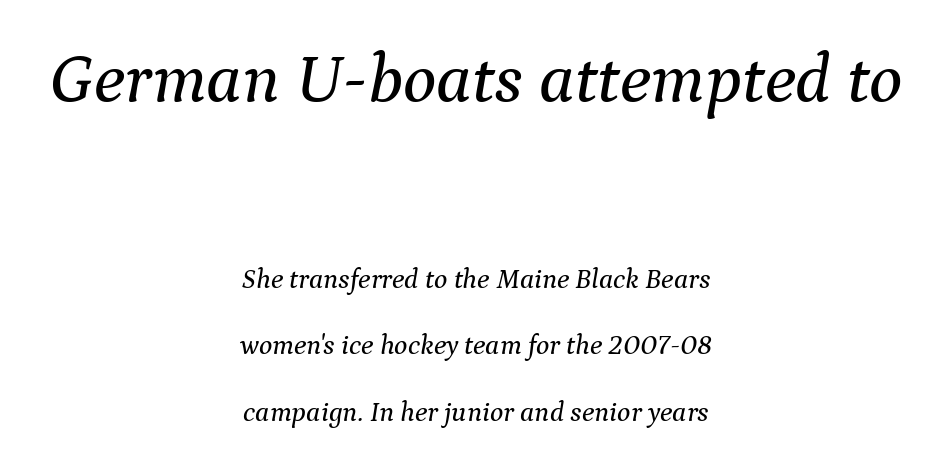
Here the first block reads like a headline and the second like body copy. Spacing verdict: proportional, widths tailored to each character. Each letter's strokes conclude with small projecting serifs. Check the space under the baseline: it is left empty. The passage shown stacks its lines with a broad gap.
